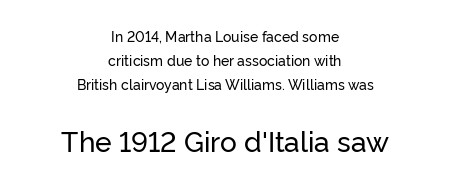
Note the varied advance widths — an 'i' is clearly narrower than an 'm'. Honestly, the letter spacing is just normal — you wouldn't notice it. If you folded the block vertically in half, each line would mirror itself in length. Nope, not italic — everything's standing straight. Look at the bottom of the vertical strokes: they stop flat, with no serifs.
